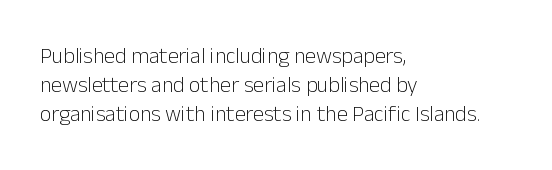
Q: Is the text bold? A: No.
Q: Is the text italic (slanted)? A: No, it is upright.
Q: Is the text underlined? A: No.
Q: How is the paragraph aligned? A: Left-aligned.
Q: Is the spacing between letters normal or unusually wide? A: Normal.
Q: Is the spacing between lines tight, normal or loose? A: Normal.
